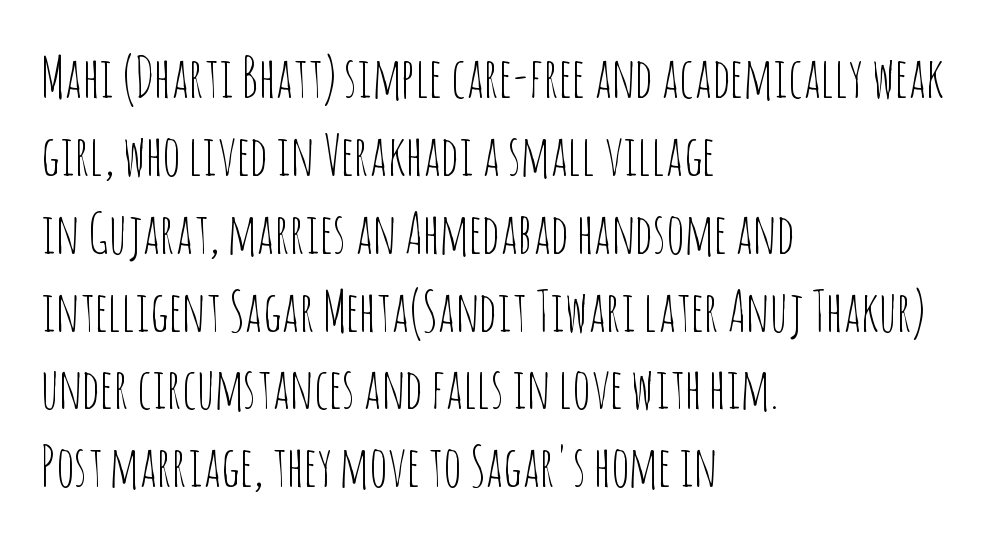
Q: Is the text bold? A: No.
Q: Is the text italic (slanted)? A: No, it is upright.
Q: Is the typeface a serif or a sans-serif typeface? A: Sans-serif.
Q: Is the text underlined? A: No.
Q: How is the paragraph aligned? A: Left-aligned.
Q: Is the spacing between letters normal or unusually wide? A: Normal.
Q: Is the spacing between lines tight, normal or loose? A: Normal.
Q: Width (condensed, normal, or wide)? A: Condensed.
Q: Stroke contrast? A: Low.
Q: x-height? A: Large.
Q: Monospaced? A: No.
